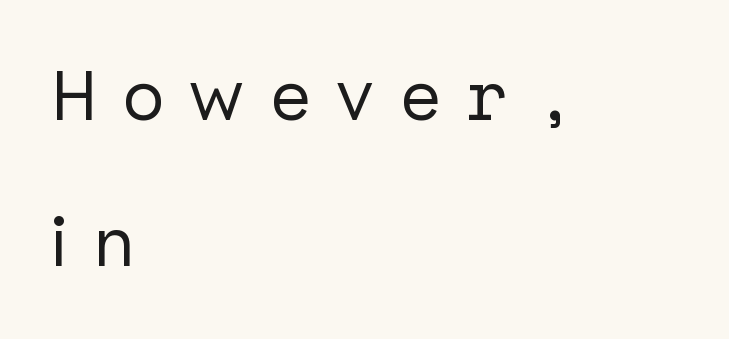
The image shows 70 px sans-serif type, upright; set left-aligned, loose line spacing (2.09x), unusually wide letter spacing (+0.37 em), not underlined; low stroke contrast and a medium x-height.
